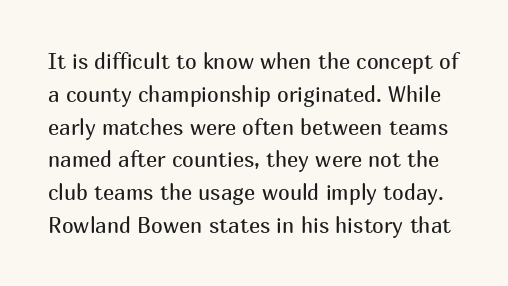
No italicization has been applied; the sample stays upright. Rows of type keep a routine distance in the vertical direction. Bare-footed words on every line. Tracking here is standard; glyphs follow each other at the usual distance. No extra ink here — the face is not bold.
